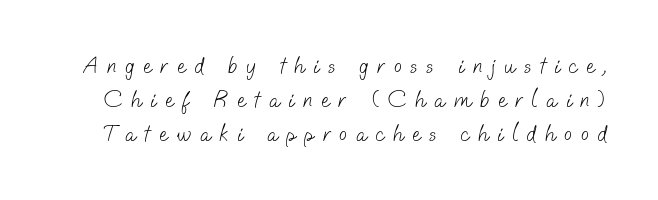
Q: Is the text bold? A: No.
Q: Is the text underlined? A: No.
Q: Is the spacing between letters normal or unusually wide? A: Unusually wide.
Q: Is the spacing between lines tight, normal or loose? A: Normal.
